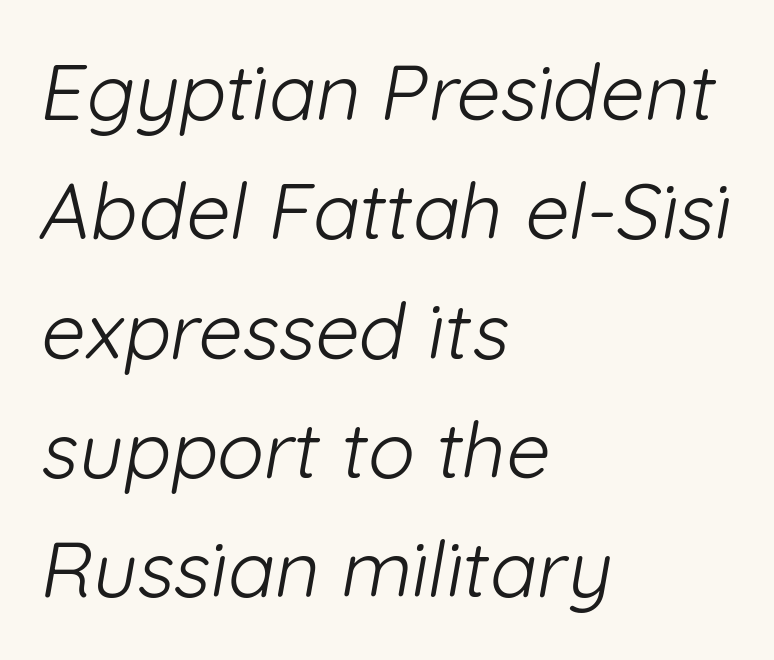
{"serif": "no", "bold": "no", "weight": "light", "width": "normal", "stroke_contrast": "low", "x_height": "medium", "monospaced": "no", "underline": "no", "align": "left", "line_spacing": "normal", "line_spacing_ratio": 1.53, "letter_spacing": "normal", "letter_spacing_em": 0.0, "glyph_px": 78}
